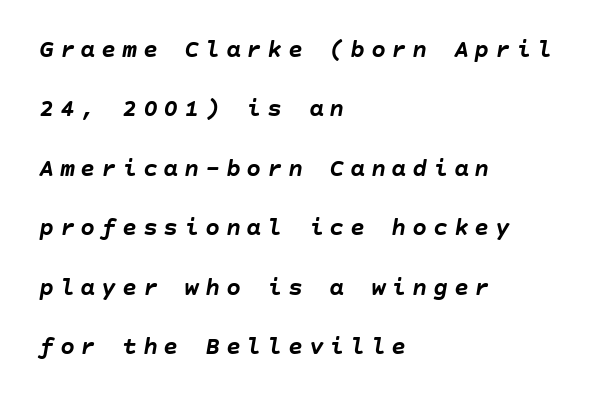
The image shows 25 px bold type, italic (leaning right); set left-aligned, loose line spacing (2.38x), unusually wide letter spacing (+0.23 em), not underlined.
